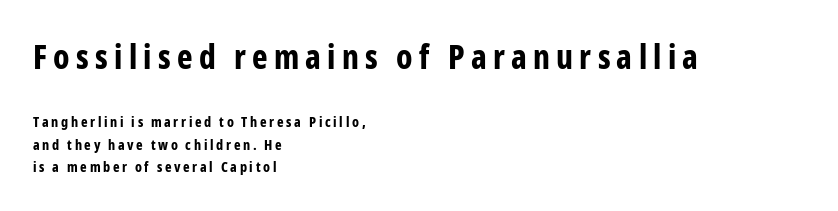
The passage shown is typed in a proportional face where columns would drift. The paragraph shown leans on its left margin. Interline gaps are of average width in this sample. Nope, no serifs anywhere on these letters.
